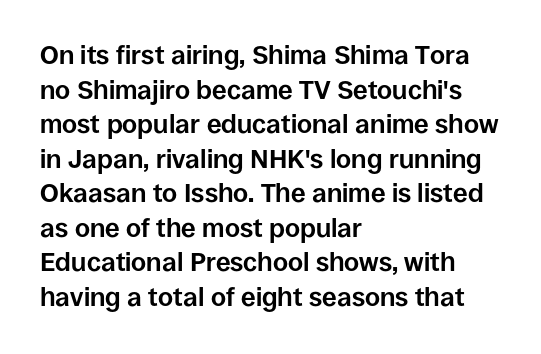
The image shows 26 px bold type, upright; set left-aligned, normal line spacing (1.33x), normal letter spacing, not underlined.
